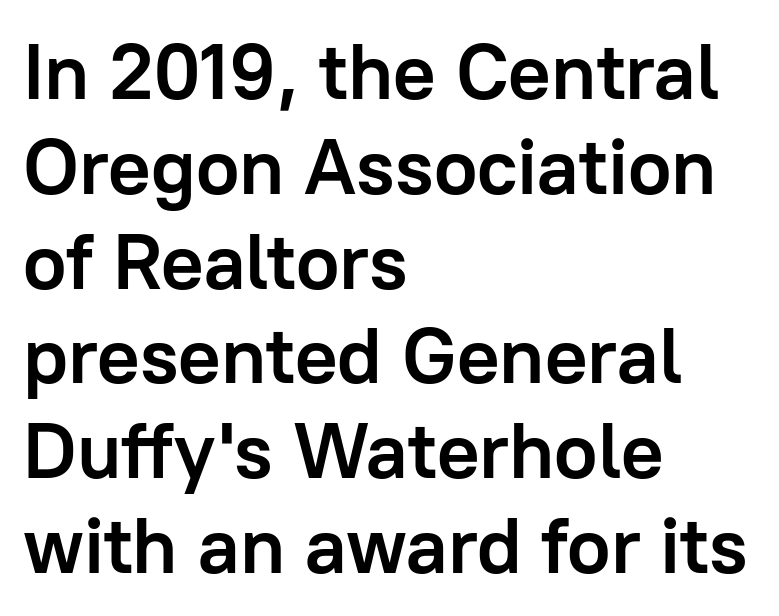
Is this a fixed-width face? No — the glyphs have proportional, varying widths. Every letter is thick-stroked: bold, no question. Designer's note — italics off, roman on. I'd call this a sans setting — the letters go barefoot.
